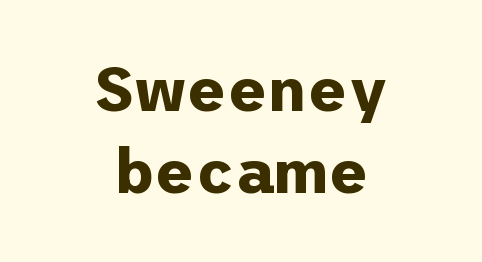
{"serif": "no", "italic": "no", "bold": "yes", "weight": "bold", "width": "normal", "stroke_contrast": "low", "x_height": "medium", "underline": "no", "align": "center", "line_spacing": "normal", "line_spacing_ratio": 1.33, "letter_spacing": "normal", "letter_spacing_em": 0.0, "glyph_px": 62}
